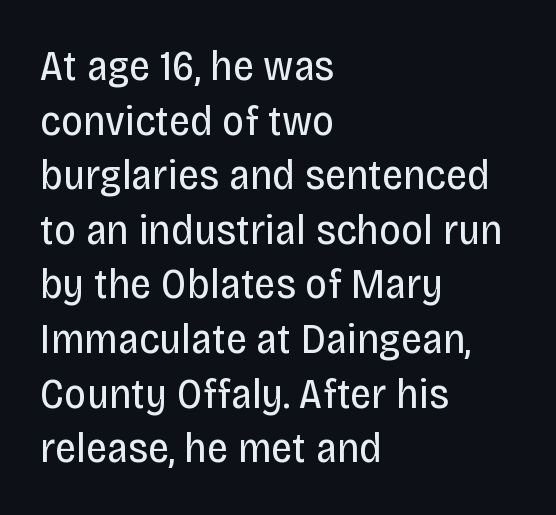
Counters stay open thanks to moderate or lighter strokes. The rendering uses natural spacing where letterforms have individual widths. This sample uses plain, unmodified letter spacing. The passage shown is not underscored anywhere.
